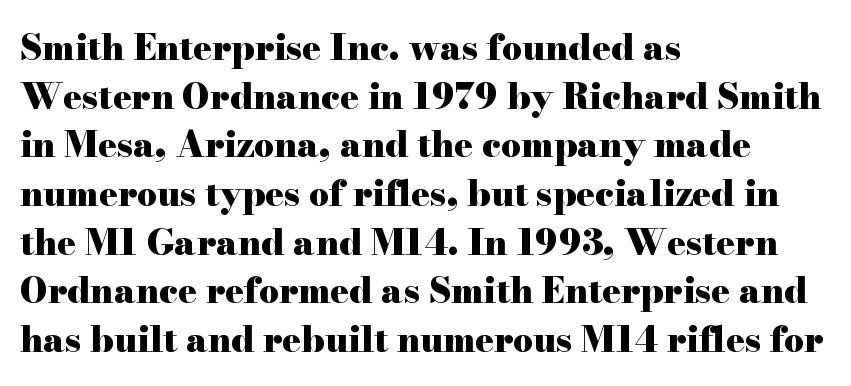
Q: Is the text bold? A: Yes.
Q: Is the text italic (slanted)? A: No, it is upright.
Q: Is the typeface a serif or a sans-serif typeface? A: Serif.
Q: Is the text underlined? A: No.
Q: How is the paragraph aligned? A: Left-aligned.
Q: Is the spacing between letters normal or unusually wide? A: Normal.
Q: Is the spacing between lines tight, normal or loose? A: Normal.
Q: Width (condensed, normal, or wide)? A: Wide.
Q: Stroke contrast? A: High.
Q: x-height? A: Small.
Q: Monospaced? A: No.
